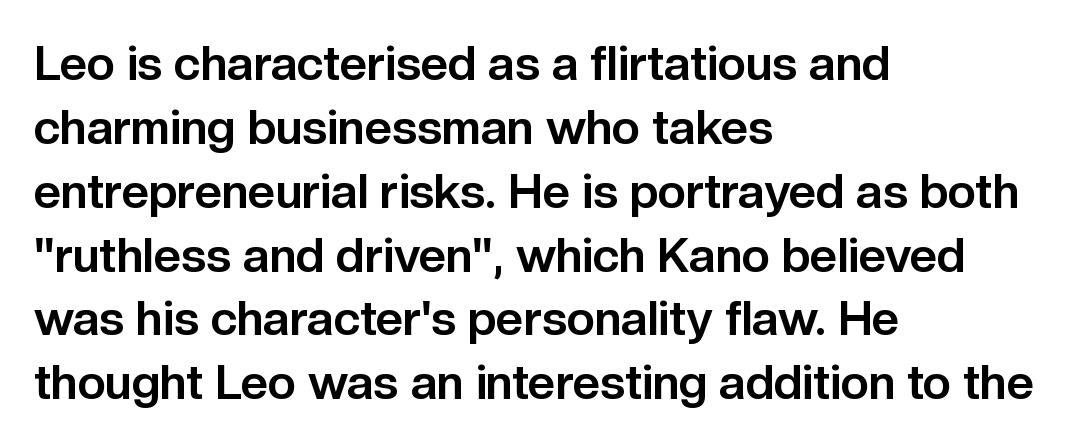
Q: Is the text bold? A: Yes.
Q: Is the text italic (slanted)? A: No, it is upright.
Q: Is the typeface a serif or a sans-serif typeface? A: Sans-serif.
Q: Is the text underlined? A: No.
Q: How is the paragraph aligned? A: Left-aligned.
Q: Is the spacing between letters normal or unusually wide? A: Normal.
Q: Is the spacing between lines tight, normal or loose? A: Normal.
Q: Width (condensed, normal, or wide)? A: Normal.
Q: Stroke contrast? A: Low.
Q: x-height? A: Medium.
Q: Monospaced? A: No.
